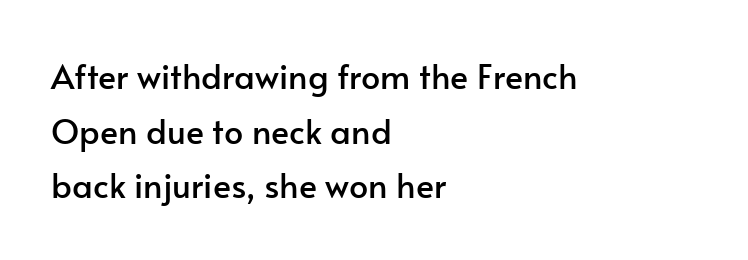
Summary of vertical rhythm: regular, with standard interline spacing. The font family rendered here belongs to the sans-serif group. A student would call this left alignment; a typographer would say flush left, rag right. Decoration check: the copy has no underline. No extra tracking has been applied to these lines. Proportional: the letters do not fall into vertical columns.
